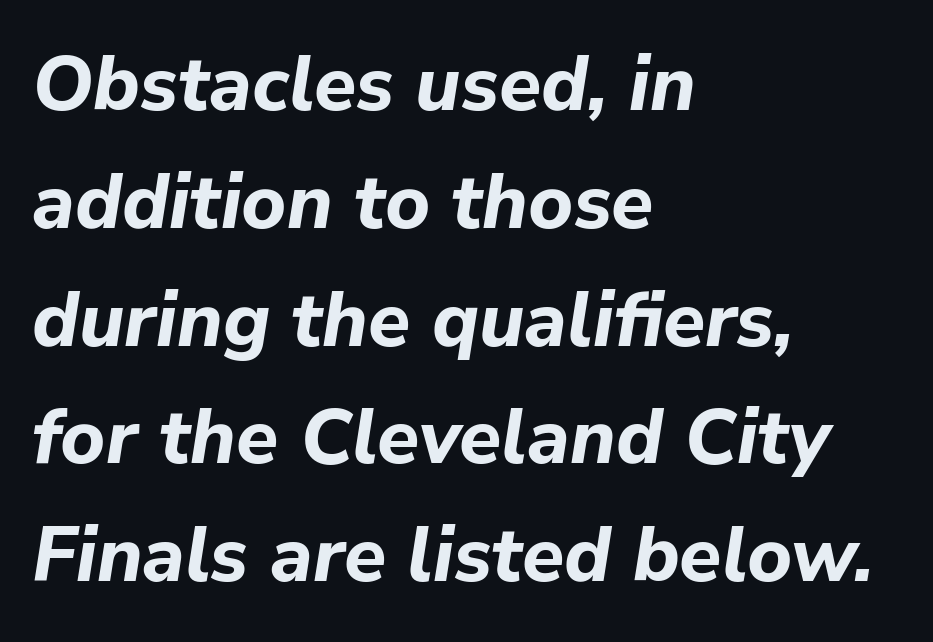
The image shows 77 px bold type, italic (leaning right); set left-aligned, normal line spacing (1.53x), normal letter spacing, not underlined; low stroke contrast and a medium x-height.
